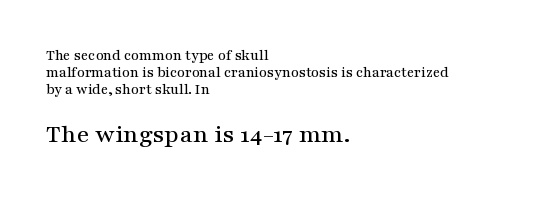
The image shows 26 px text type, upright; set left-aligned, tight line spacing (1.13x), normal letter spacing, not underlined; the second (bottom) block is 1.73x larger.
